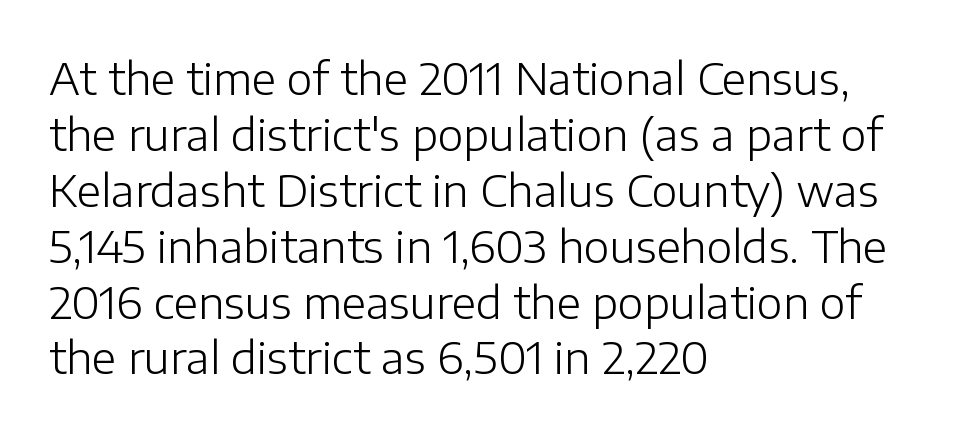
{"serif": "no", "italic": "no", "bold": "no", "weight": "light", "width": "normal", "stroke_contrast": "low", "x_height": "medium", "monospaced": "no", "underline": "no", "align": "left", "line_spacing": "normal", "line_spacing_ratio": 1.27, "letter_spacing": "normal", "letter_spacing_em": 0.0, "glyph_px": 44}
